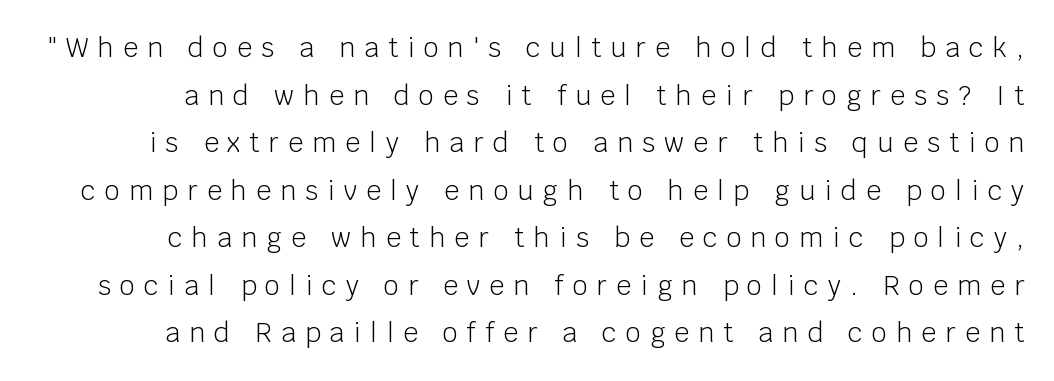
Q: Is the text bold? A: No.
Q: Is the text italic (slanted)? A: No, it is upright.
Q: Is the text underlined? A: No.
Q: Is the spacing between letters normal or unusually wide? A: Unusually wide.
